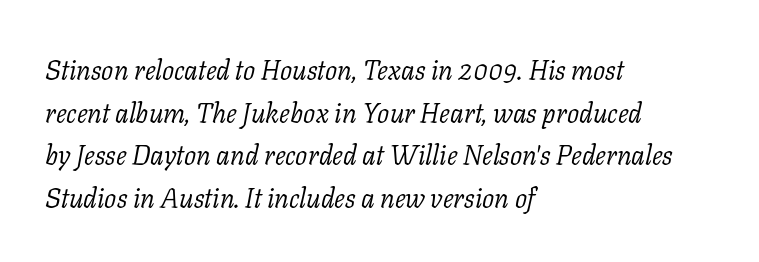
The image shows 27 px text type, italic (leaning right); set left-aligned, normal line spacing (1.58x), normal letter spacing, not underlined.
